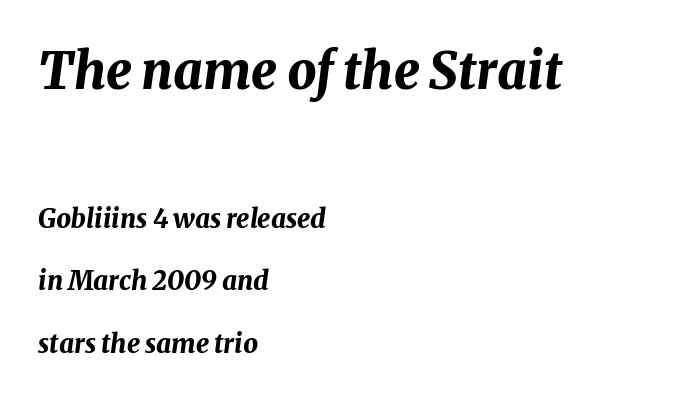
Q: Is the text bold? A: Yes.
Q: Is the text italic (slanted)? A: Yes, it leans right by about 8 degrees.
Q: Is the text underlined? A: No.
Q: How is the paragraph aligned? A: Left-aligned.
Q: Is the spacing between letters normal or unusually wide? A: Normal.
Q: Is the spacing between lines tight, normal or loose? A: Loose.
Q: Which block of text is set in a larger size, the first (top) or the second (bottom)? A: The first (top) one.
Q: Width (condensed, normal, or wide)? A: Normal.
Q: Stroke contrast? A: Medium.
Q: x-height? A: Medium.
Q: Monospaced? A: No.
